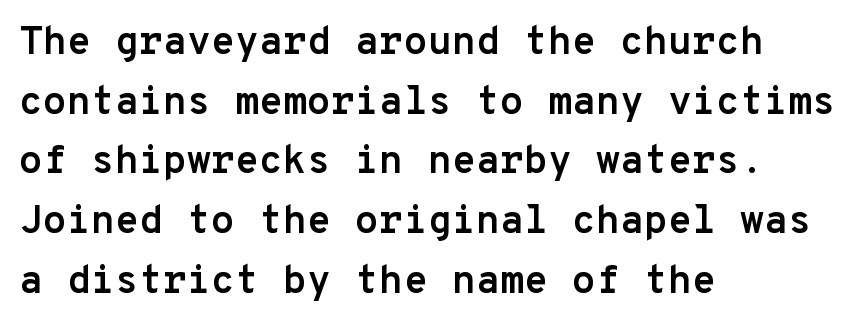
Q: Is the text bold? A: Yes.
Q: Is the text italic (slanted)? A: No, it is upright.
Q: Is the typeface a serif or a sans-serif typeface? A: Sans-serif.
Q: Is the text underlined? A: No.
Q: How is the paragraph aligned? A: Left-aligned.
Q: Is the spacing between letters normal or unusually wide? A: Normal.
Q: Is the spacing between lines tight, normal or loose? A: Normal.
Q: Width (condensed, normal, or wide)? A: Normal.
Q: Stroke contrast? A: Low.
Q: x-height? A: Medium.
Q: Monospaced? A: Yes.
